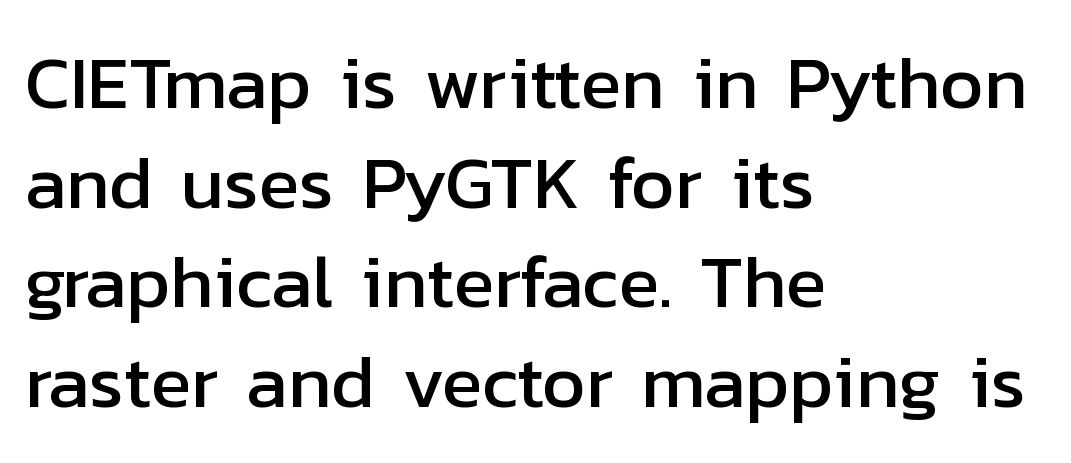
{"serif": "no", "italic": "no", "width": "normal", "stroke_contrast": "low", "x_height": "medium", "monospaced": "no", "underline": "no", "align": "left", "line_spacing": "normal", "line_spacing_ratio": 1.33, "letter_spacing": "normal", "letter_spacing_em": 0.0, "glyph_px": 75}
